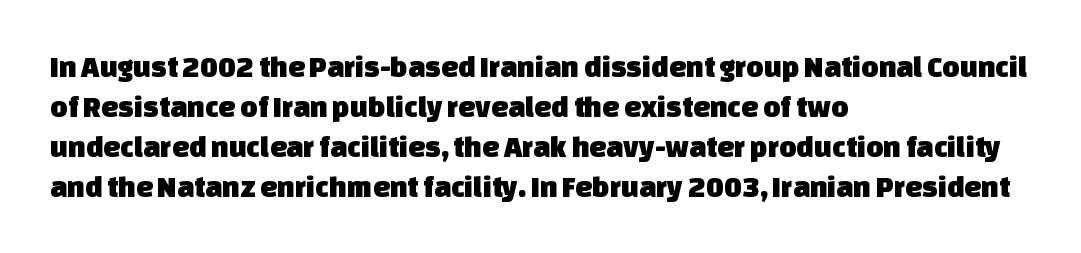
The image shows 30 px sans-serif type; set left-aligned, normal line spacing (1.33x), normal letter spacing, not underlined; low stroke contrast and a large x-height.
